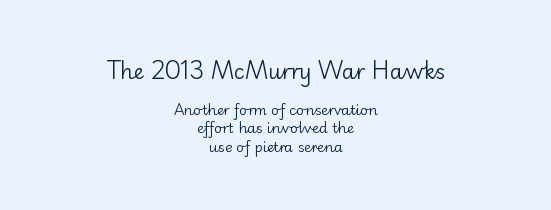
{"italic": "no", "bold": "no", "underline": "no", "align": "center", "line_spacing": "normal", "line_spacing_ratio": 1.33, "letter_spacing": "normal", "letter_spacing_em": 0.0, "larger_block": "first", "size_ratio": 1.5, "glyph_px": 21}
